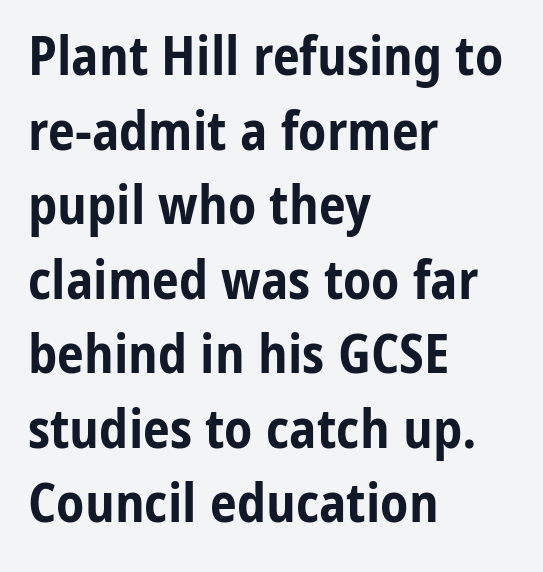
Nobody touched the tracking dial on this one. This sample has the flowing, uneven cadence of proportional lettering. Quick note: not italic, upright. What kind of face is this? One without serifs — a sans. The lines sit at an ordinary, default distance from one another. The ragged edge is on the right, which tells us the setting is flush left.
